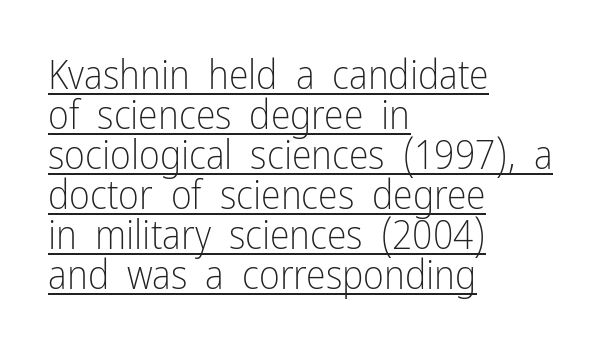
The image shows 40 px light, condensed sans-serif type, upright; set left-aligned, tight line spacing (1.0x), normal letter spacing, underlined; low stroke contrast and a medium x-height.
